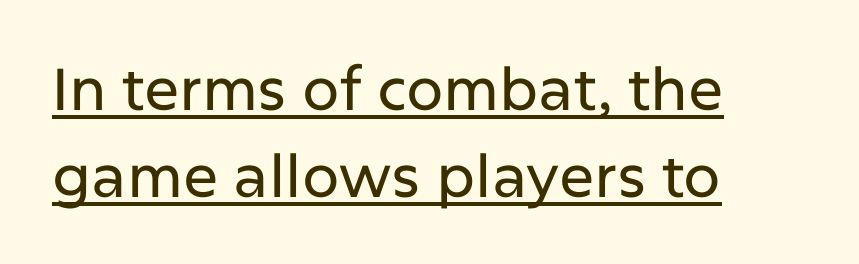
The image shows 59 px sans-serif type, upright; set left-aligned, normal line spacing (1.47x), normal letter spacing, underlined; low stroke contrast and a medium x-height.
